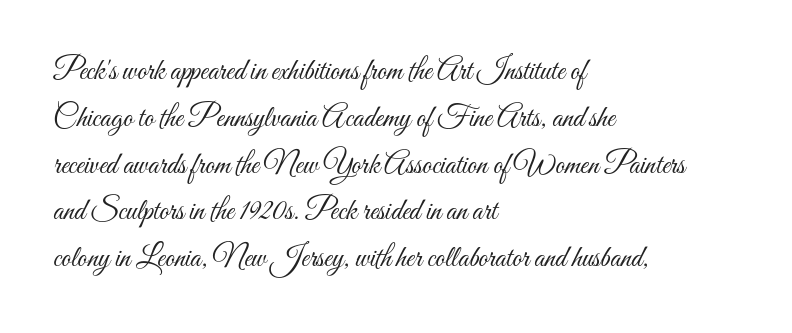
{"bold": "no", "weight": "light", "width": "condensed", "stroke_contrast": "medium", "x_height": "small", "monospaced": "no", "underline": "no", "align": "left", "line_spacing": "normal", "line_spacing_ratio": 1.56, "letter_spacing": "normal", "letter_spacing_em": 0.0, "glyph_px": 30}
